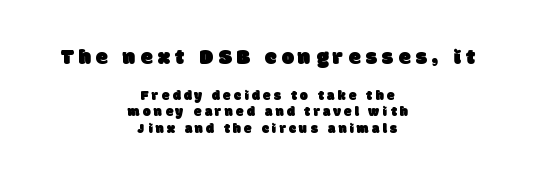
Q: Is the text underlined? A: No.
Q: How is the paragraph aligned? A: Centered.
Q: Is the spacing between letters normal or unusually wide? A: Unusually wide.
Q: Which block of text is set in a larger size, the first (top) or the second (bottom)? A: The first (top) one.
